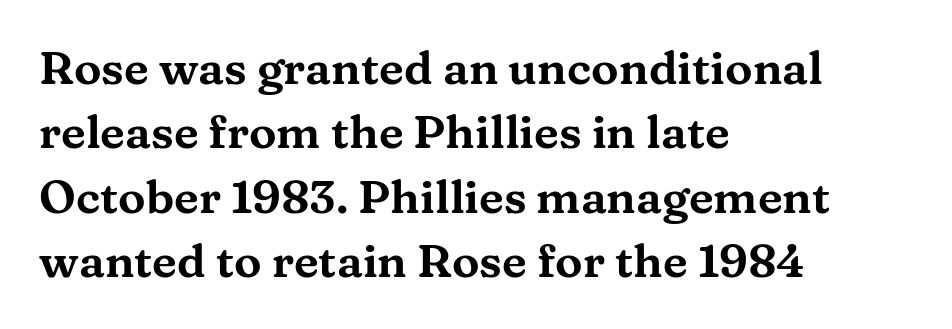
{"serif": "yes", "italic": "no", "width": "wide", "stroke_contrast": "medium", "x_height": "medium", "monospaced": "no", "underline": "no", "align": "left", "line_spacing": "normal", "line_spacing_ratio": 1.4, "letter_spacing": "normal", "letter_spacing_em": 0.0, "glyph_px": 46}
